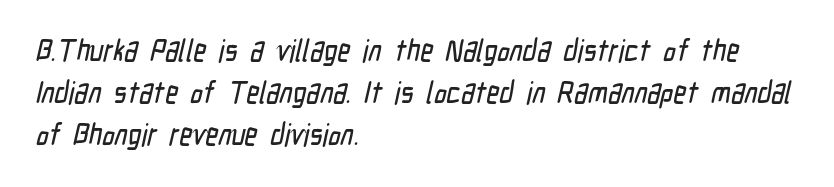
Letters rest on an invisible, unmarked baseline. Spacing verdict: proportional, widths tailored to each character. Typeset ragged right — the left edge is the straight one. Are there feet on the stems? There aren't — it's a sans. The tracking reads as untouched default to a designer's eye.
